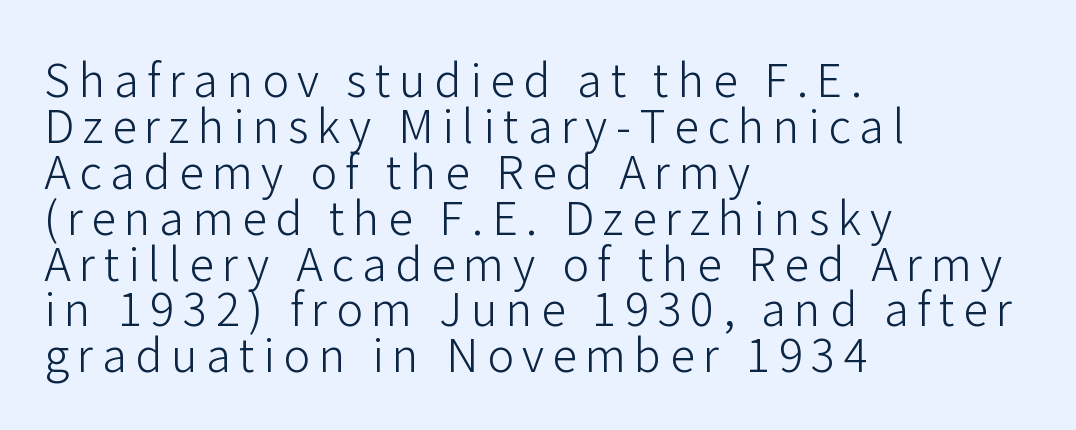
The image shows 45 px light sans-serif type, upright; set left-aligned, tight line spacing (1.02x), not underlined; low stroke contrast and a medium x-height.
